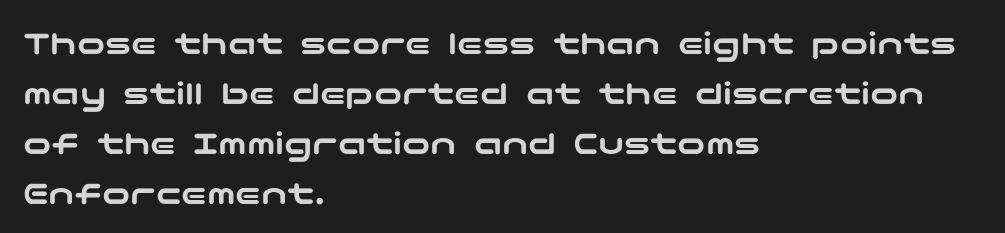
{"serif": "no", "italic": "no", "width": "wide", "stroke_contrast": "low", "x_height": "medium", "underline": "no", "align": "left", "line_spacing": "normal", "line_spacing_ratio": 1.43, "letter_spacing": "normal", "letter_spacing_em": 0.0, "glyph_px": 35}
